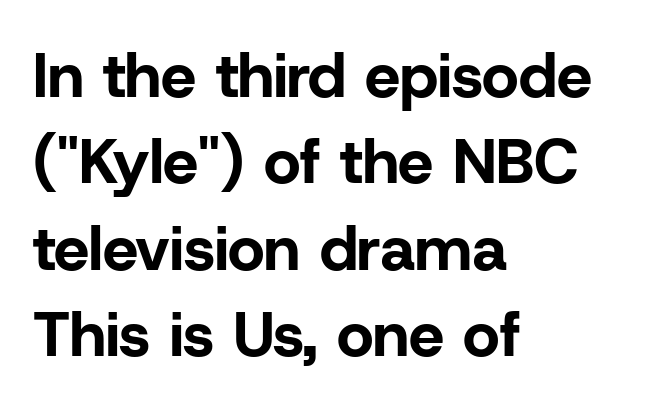
Spacing verdict: proportional, widths tailored to each character. Line beginnings align vertically; line endings do not. These lines are composed in type without serifs. Glance below the letters and you will spot only blank space. These words are printed bold, with thick strokes throughout. Whoever set this chose a conventional vertical rhythm.
